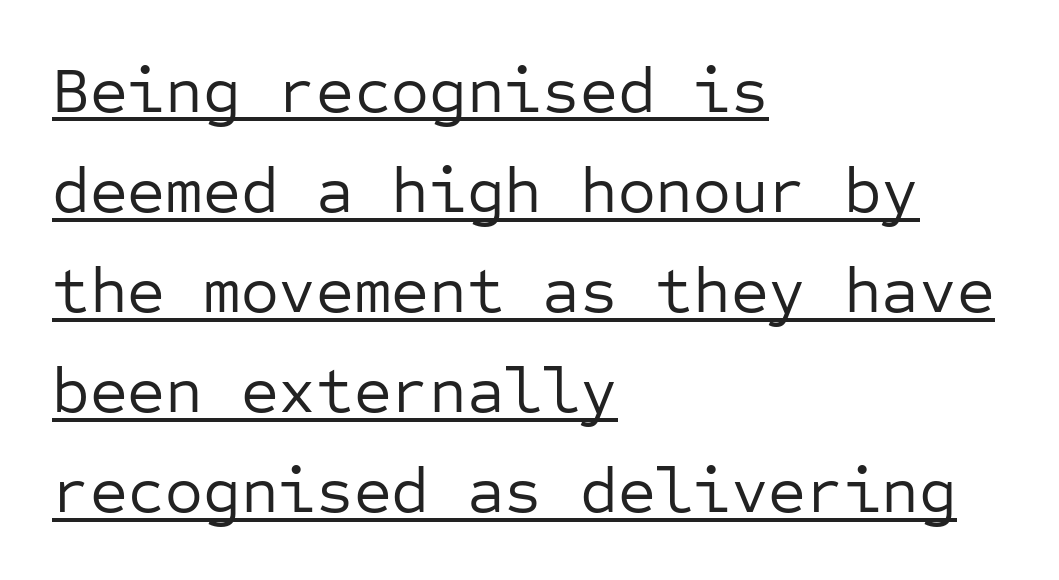
The image shows 65 px regular-weight sans-serif type, upright, monospaced; set left-aligned, normal line spacing (1.54x), normal letter spacing, underlined; low stroke contrast and a medium x-height.
